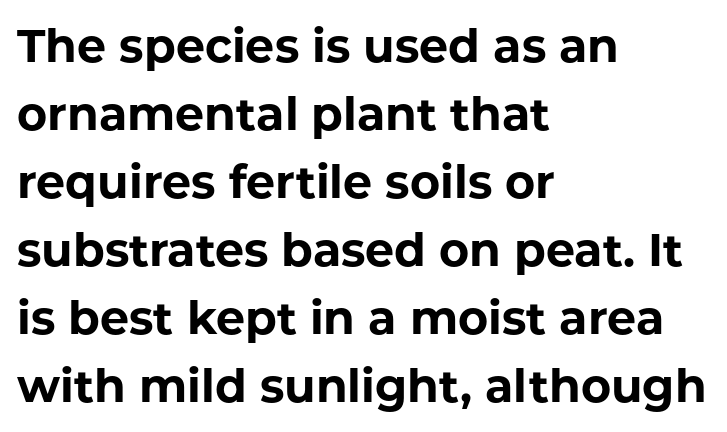
Q: Is the text bold? A: Yes.
Q: Is the text italic (slanted)? A: No, it is upright.
Q: Is the typeface a serif or a sans-serif typeface? A: Sans-serif.
Q: Is the text underlined? A: No.
Q: How is the paragraph aligned? A: Left-aligned.
Q: Is the spacing between letters normal or unusually wide? A: Normal.
Q: Is the spacing between lines tight, normal or loose? A: Normal.
Q: Width (condensed, normal, or wide)? A: Normal.
Q: Stroke contrast? A: Low.
Q: x-height? A: Medium.
Q: Monospaced? A: No.
